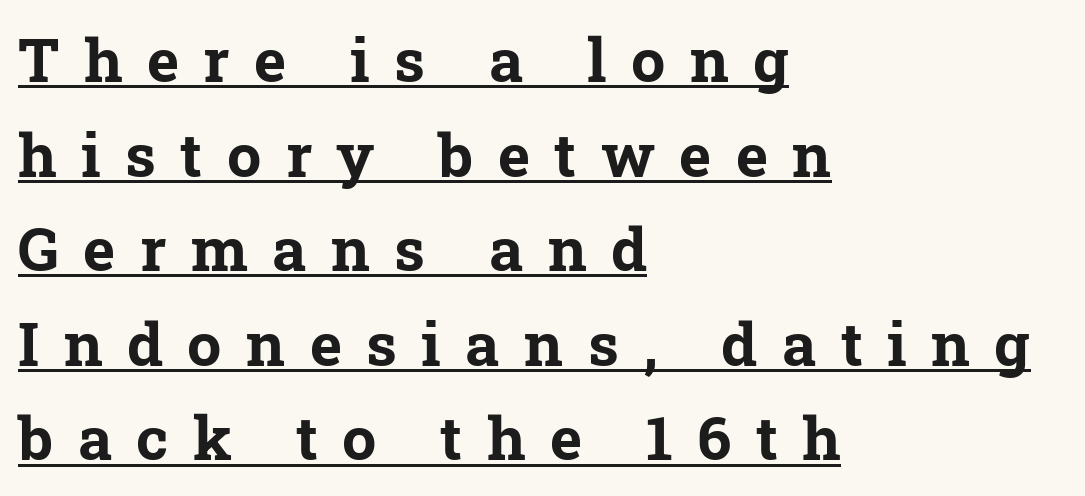
A typesetter would call this heavily tracked-out type. A normal amount of white space separates one row of letters from the next. Caption: multi-line text, flush left, ragged right. Is the type bold? Yes — the strokes are clearly thick and heavy.
